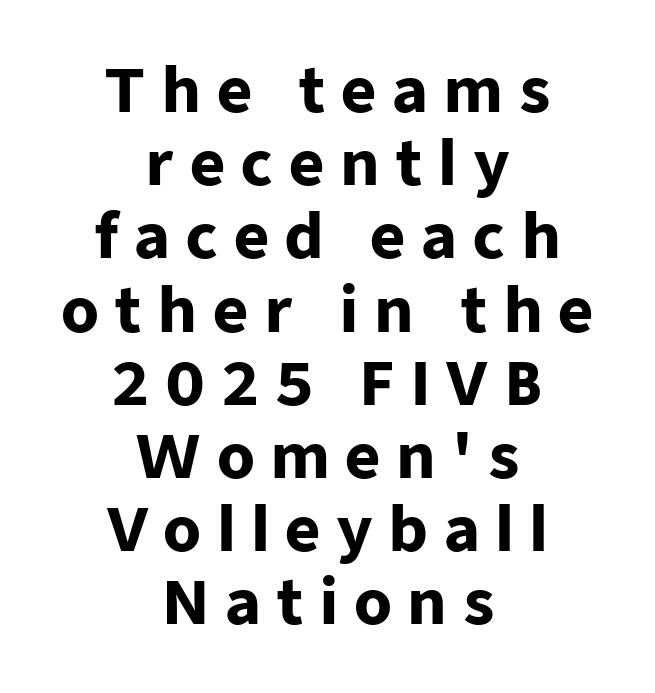
{"serif": "no", "italic": "no", "bold": "yes", "weight": "heavy", "width": "normal", "stroke_contrast": "low", "x_height": "medium", "monospaced": "no", "underline": "no", "align": "center", "line_spacing_ratio": 1.2, "letter_spacing": "wide", "letter_spacing_em": 0.25, "glyph_px": 61}
